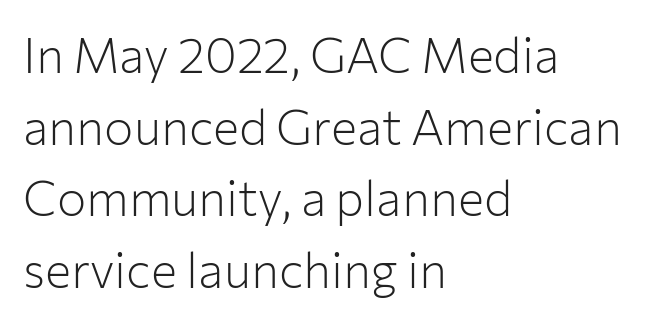
Q: Is the text bold? A: No.
Q: Is the text italic (slanted)? A: No, it is upright.
Q: Is the typeface a serif or a sans-serif typeface? A: Sans-serif.
Q: Is the text underlined? A: No.
Q: How is the paragraph aligned? A: Left-aligned.
Q: Is the spacing between letters normal or unusually wide? A: Normal.
Q: Is the spacing between lines tight, normal or loose? A: Normal.
Q: Width (condensed, normal, or wide)? A: Normal.
Q: Stroke contrast? A: Low.
Q: x-height? A: Medium.
Q: Monospaced? A: No.
